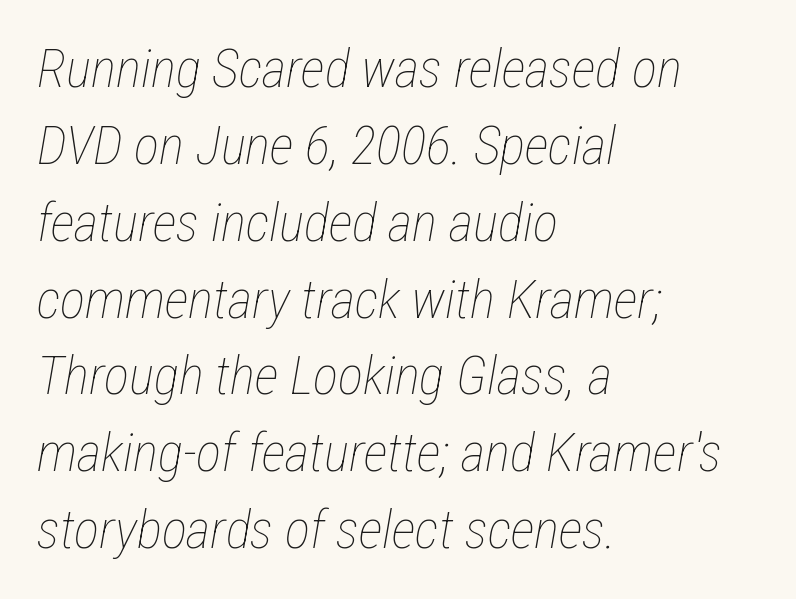
Regarding leading, the lines here are spaced in the standard way. Alignment: flush left. This rendering leaves character spacing at its baseline value. This rendering features lettering with no underline.
